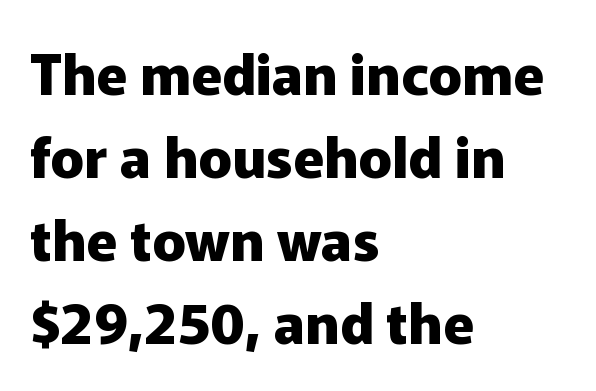
{"serif": "no", "italic": "no", "bold": "yes", "weight": "heavy", "width": "normal", "stroke_contrast": "low", "x_height": "medium", "monospaced": "no", "underline": "no", "align": "left", "line_spacing": "normal", "line_spacing_ratio": 1.48, "letter_spacing": "normal", "letter_spacing_em": 0.0, "glyph_px": 56}
